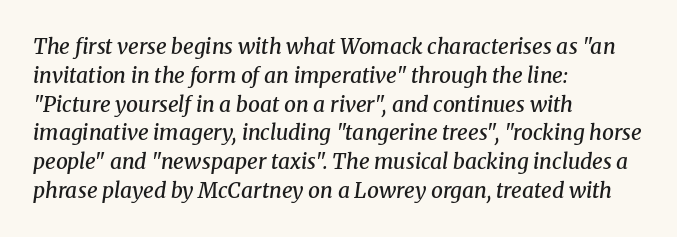
Underline: absent. Compared with typical body copy, the letter spacing here is the same. A typesetter would call this leading conventional body-copy spacing. Stroke thickness is moderately raised; the sample reads as semibold. This is oblique type, the kind used for emphasis or titles. Notice how the passage keeps a crisp vertical edge on the left only.
